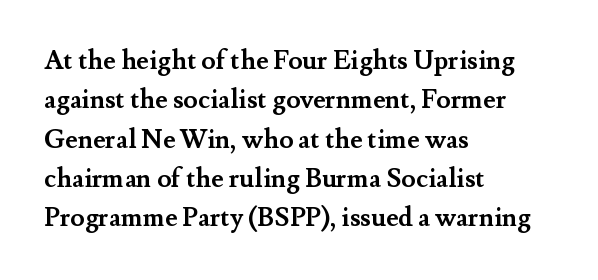
The image shows 26 px bold type, upright; set left-aligned, normal line spacing (1.51x), normal letter spacing, not underlined.
